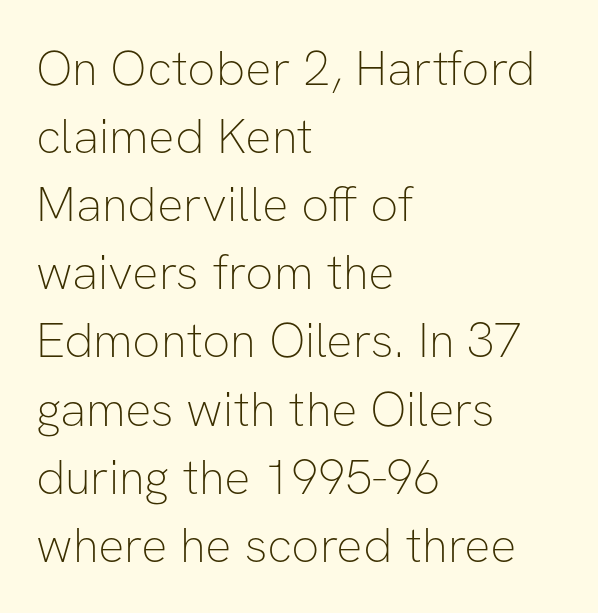
Q: Is the text bold? A: No.
Q: Is the text italic (slanted)? A: No, it is upright.
Q: Is the typeface a serif or a sans-serif typeface? A: Sans-serif.
Q: Is the text underlined? A: No.
Q: How is the paragraph aligned? A: Left-aligned.
Q: Is the spacing between letters normal or unusually wide? A: Normal.
Q: Is the spacing between lines tight, normal or loose? A: Normal.
Q: Width (condensed, normal, or wide)? A: Normal.
Q: Stroke contrast? A: Low.
Q: x-height? A: Medium.
Q: Monospaced? A: No.
